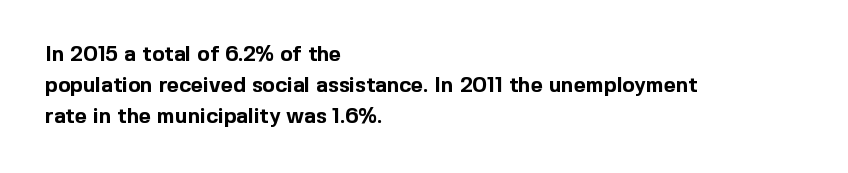
Posture: vertical. A classic flush-left, rag-right setting is used for this passage. Horizontal bands of white between lines are of average thickness. Each word holds together tightly as a unit, with standard inter-letter gaps. The font is running at its bold setting.
